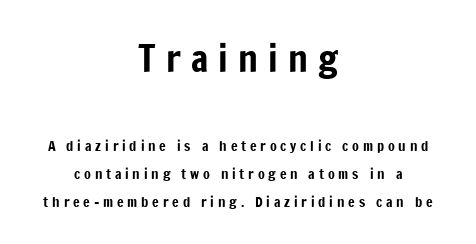
Q: Is the text italic (slanted)? A: No, it is upright.
Q: Is the typeface a serif or a sans-serif typeface? A: Sans-serif.
Q: Is the text underlined? A: No.
Q: How is the paragraph aligned? A: Centered.
Q: Is the spacing between letters normal or unusually wide? A: Unusually wide.
Q: Is the spacing between lines tight, normal or loose? A: Loose.
Q: Which block of text is set in a larger size, the first (top) or the second (bottom)? A: The first (top) one.
Q: Width (condensed, normal, or wide)? A: Condensed.
Q: Stroke contrast? A: Low.
Q: x-height? A: Medium.
Q: Monospaced? A: No.
